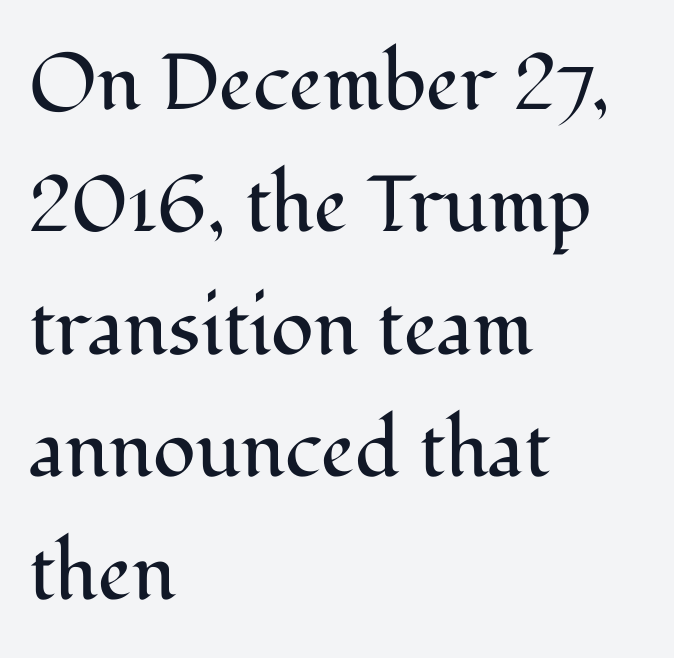
This is the regular roman posture of the typeface. Font category for this specimen: serif. Caption: multi-line text, flush left, ragged right. In terms of letterspacing, this is plain default setting. The passage shown stacks its lines at a standard gap.
